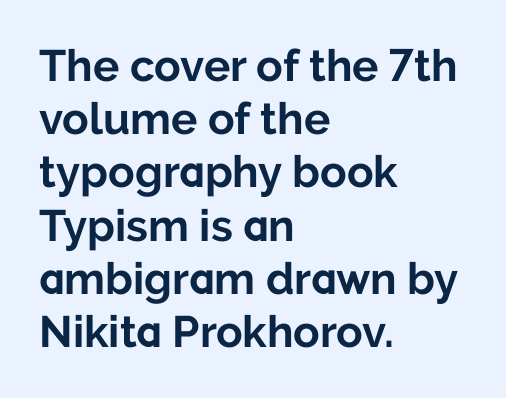
{"serif": "no", "italic": "no", "bold": "yes", "weight": "bold", "width": "normal", "stroke_contrast": "low", "x_height": "medium", "monospaced": "no", "underline": "no", "align": "left", "line_spacing_ratio": 1.21, "letter_spacing": "normal", "letter_spacing_em": 0.0, "glyph_px": 44}
